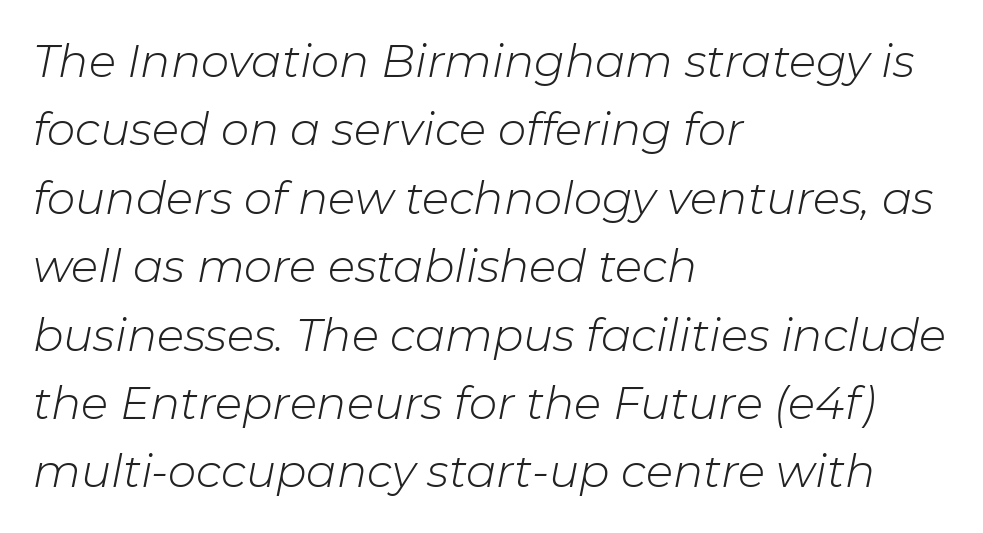
Proportional: the letters do not fall into vertical columns. A typesetter would mark this as italic. Stem width sits at or under what a default text font uses. Whoever set this chose a conventional vertical rhythm. The space directly below the letters is spotless.
